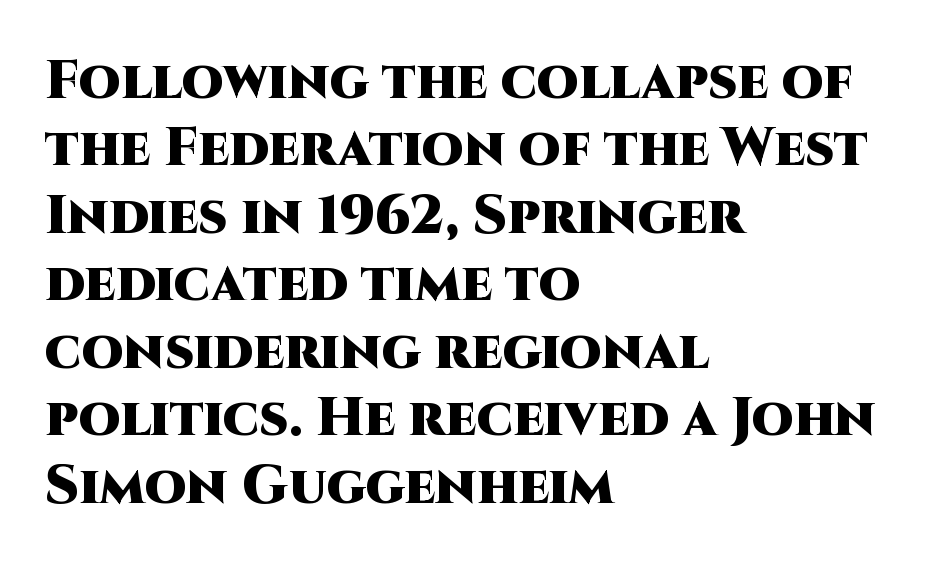
Q: Is the text bold? A: Yes.
Q: Is the text italic (slanted)? A: No, it is upright.
Q: Is the typeface a serif or a sans-serif typeface? A: Sans-serif.
Q: Is the text underlined? A: No.
Q: How is the paragraph aligned? A: Left-aligned.
Q: Is the spacing between letters normal or unusually wide? A: Normal.
Q: Is the spacing between lines tight, normal or loose? A: Normal.
Q: Width (condensed, normal, or wide)? A: Normal.
Q: Stroke contrast? A: High.
Q: x-height? A: Large.
Q: Monospaced? A: No.
